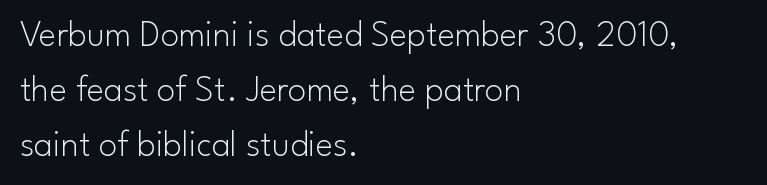
{"serif": "no", "italic": "no", "bold": "no", "weight": "light", "width": "normal", "stroke_contrast": "low", "x_height": "small", "monospaced": "no", "underline": "no", "align": "left", "line_spacing": "normal", "line_spacing_ratio": 1.48, "letter_spacing": "normal", "letter_spacing_em": 0.0, "glyph_px": 37}
